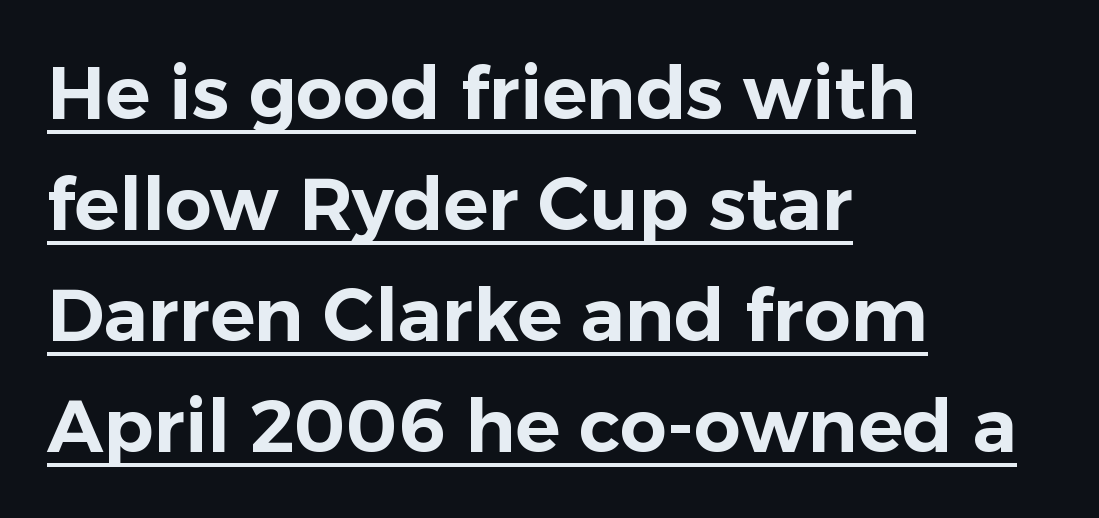
Q: Is the text italic (slanted)? A: No, it is upright.
Q: Is the typeface a serif or a sans-serif typeface? A: Sans-serif.
Q: Is the text underlined? A: Yes.
Q: How is the paragraph aligned? A: Left-aligned.
Q: Is the spacing between letters normal or unusually wide? A: Normal.
Q: Is the spacing between lines tight, normal or loose? A: Normal.
Q: Width (condensed, normal, or wide)? A: Normal.
Q: Stroke contrast? A: Low.
Q: x-height? A: Medium.
Q: Monospaced? A: No.
